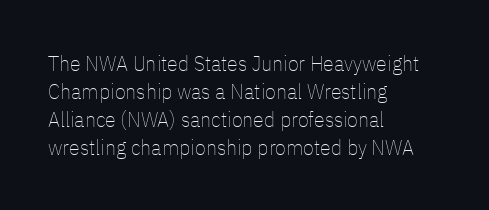
No extra ink here — the face is not bold. Students, observe: this is what conventionally led text looks like. Visually the block forms a straight wall on the left and a jagged coastline on the right. Clear beneath every line of the passage.
